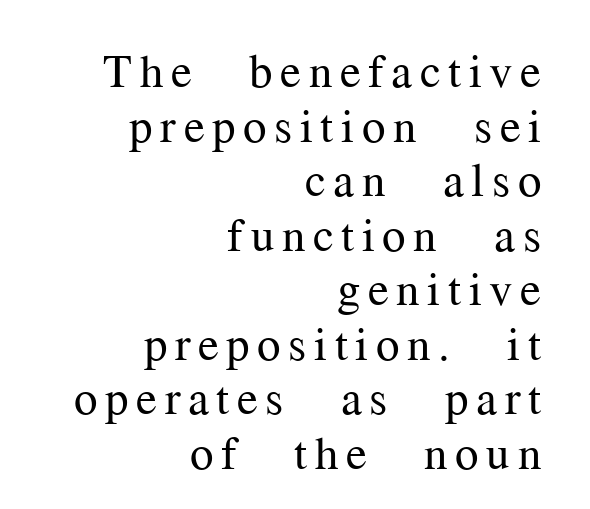
The glyphs are unaccompanied by any horizontal stroke below them. Does the lettering tilt? It doesn't — this is upright. The paragraph shown leans on its right margin. Are there feet on the stems? There are — it's a serif. The passage shown is typed in a proportional face where columns would drift.
